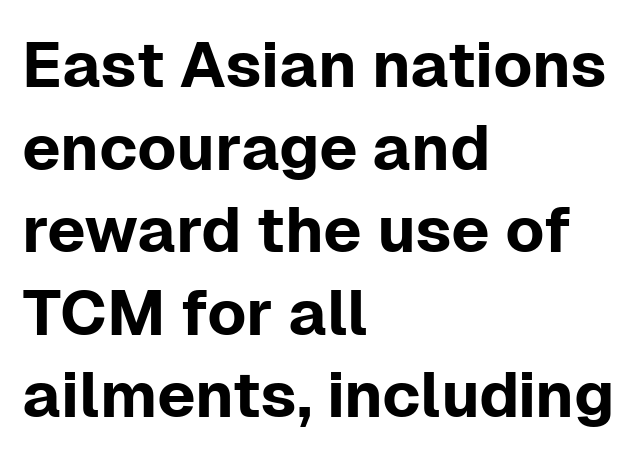
Q: Is the text italic (slanted)? A: No, it is upright.
Q: Is the typeface a serif or a sans-serif typeface? A: Sans-serif.
Q: Is the text underlined? A: No.
Q: How is the paragraph aligned? A: Left-aligned.
Q: Is the spacing between letters normal or unusually wide? A: Normal.
Q: Is the spacing between lines tight, normal or loose? A: Normal.
Q: Width (condensed, normal, or wide)? A: Normal.
Q: Stroke contrast? A: Low.
Q: x-height? A: Medium.
Q: Monospaced? A: No.
